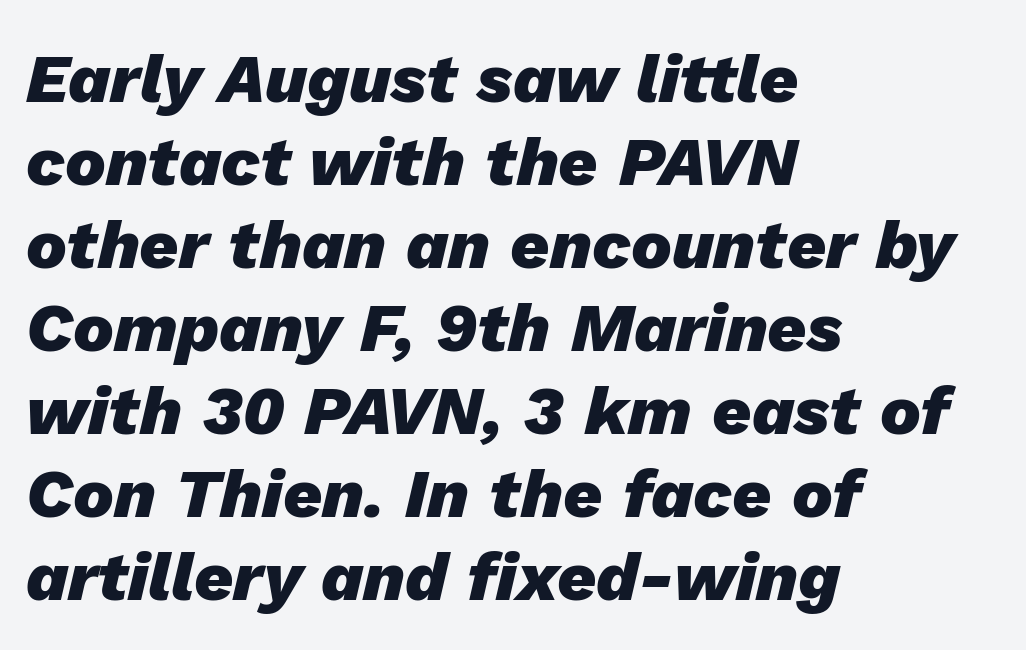
{"italic": "yes", "lean": "right", "slant_degrees": 13, "bold": "yes", "weight": "heavy", "width": "normal", "stroke_contrast": "low", "x_height": "medium", "monospaced": "no", "underline": "no", "align": "left", "line_spacing_ratio": 1.22, "letter_spacing": "normal", "letter_spacing_em": 0.0, "glyph_px": 68}
